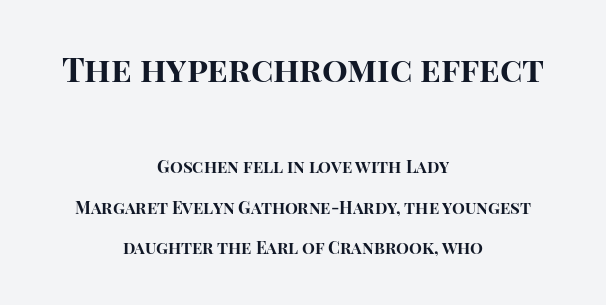
The image shows 34 px bold sans-serif type, upright; set centered, loose line spacing (2.4x), normal letter spacing, not underlined; the first (top) block is 2.0x larger; high stroke contrast and a large x-height.
